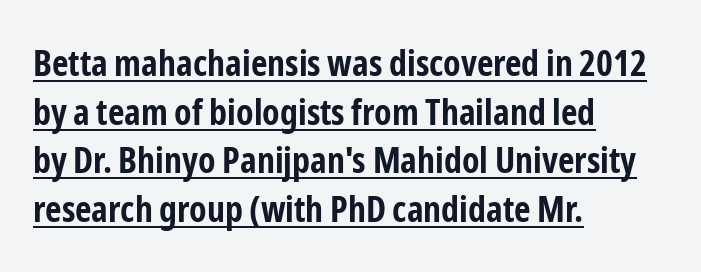
Q: Is the text bold? A: Yes.
Q: Is the text italic (slanted)? A: No, it is upright.
Q: Is the typeface a serif or a sans-serif typeface? A: Sans-serif.
Q: Is the text underlined? A: Yes.
Q: How is the paragraph aligned? A: Left-aligned.
Q: Is the spacing between letters normal or unusually wide? A: Normal.
Q: Is the spacing between lines tight, normal or loose? A: Normal.
Q: Width (condensed, normal, or wide)? A: Condensed.
Q: Stroke contrast? A: Low.
Q: x-height? A: Medium.
Q: Monospaced? A: No.
